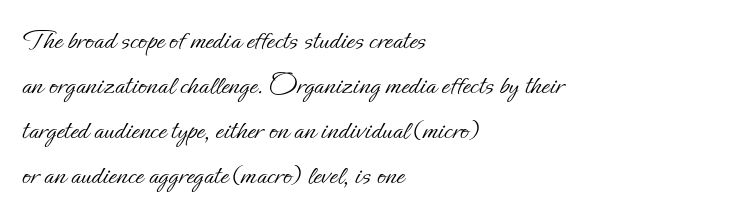
The image shows 29 px light type; set left-aligned, normal line spacing (1.55x), normal letter spacing, not underlined; low stroke contrast and a small x-height.
